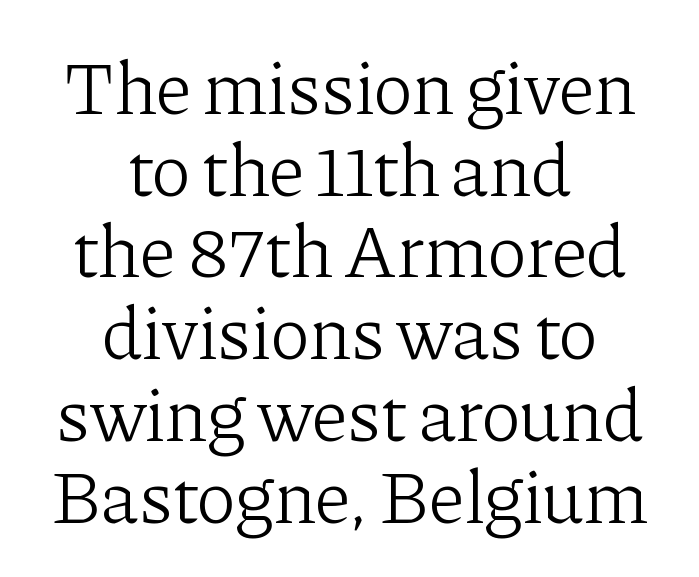
The image shows 75 px light serif type, upright; set centered, tight line spacing (1.09x), normal letter spacing, not underlined; low stroke contrast and a medium x-height.
